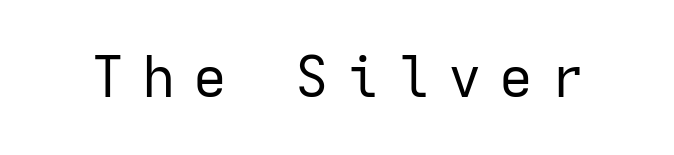
The image shows 56 px regular-weight sans-serif type, upright, monospaced; set unusually wide letter spacing (+0.31 em), not underlined; low stroke contrast and a medium x-height.
